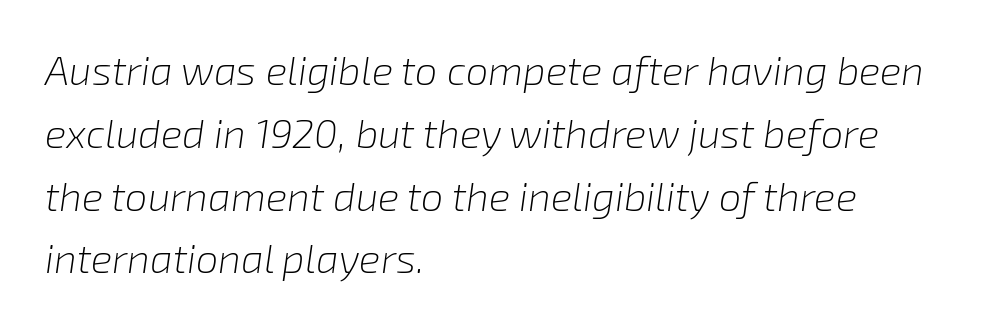
The image shows 40 px light type, italic (leaning right); set left-aligned, normal line spacing (1.57x), normal letter spacing, not underlined; low stroke contrast and a medium x-height.
